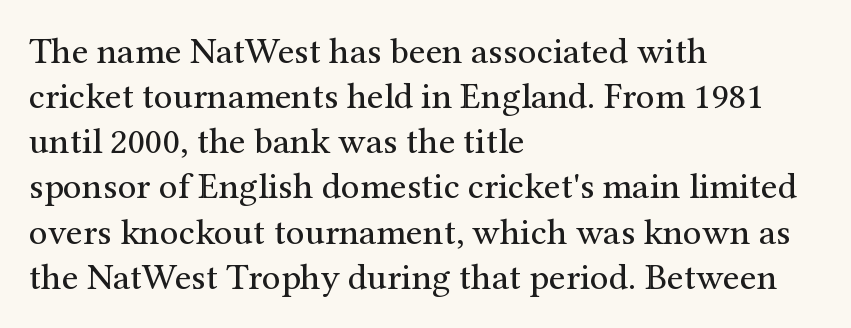
{"serif": "yes", "italic": "no", "bold": "no", "weight": "regular", "width": "normal", "stroke_contrast": "medium", "x_height": "medium", "monospaced": "no", "underline": "no", "align": "left", "line_spacing_ratio": 1.22, "letter_spacing": "normal", "letter_spacing_em": 0.0, "glyph_px": 37}
